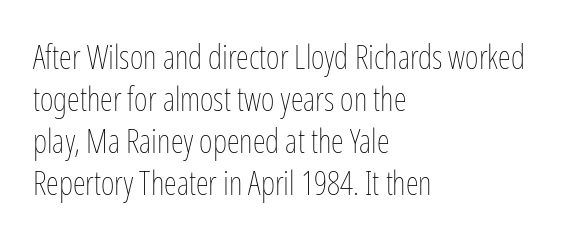
The image shows 33 px thin, condensed type, upright; set left-aligned, normal line spacing (1.27x), normal letter spacing, not underlined; low stroke contrast and a medium x-height.
